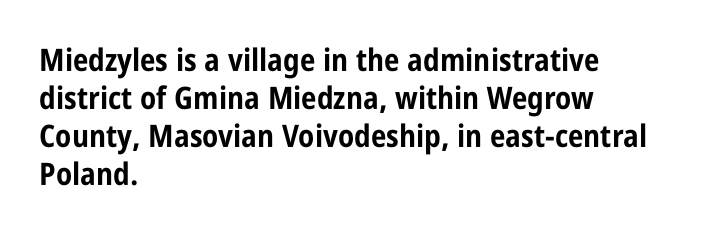
Notice how the stems are strictly vertical — no italics here. Words appear dense and cohesive because spacing is normal. Note the varied advance widths — an 'i' is clearly narrower than an 'm'. Look at the bottom of the vertical strokes: they stop flat, with no serifs. Heft: maximum for text — a bold.
